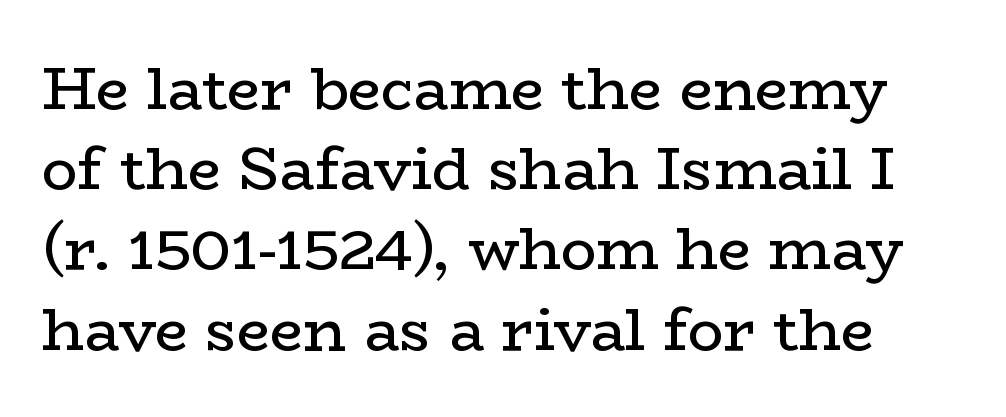
Q: Is the text bold? A: No.
Q: Is the text italic (slanted)? A: No, it is upright.
Q: Is the typeface a serif or a sans-serif typeface? A: Serif.
Q: Is the text underlined? A: No.
Q: Is the spacing between letters normal or unusually wide? A: Normal.
Q: Is the spacing between lines tight, normal or loose? A: Normal.
Q: Width (condensed, normal, or wide)? A: Wide.
Q: Stroke contrast? A: Low.
Q: x-height? A: Medium.
Q: Monospaced? A: No.
